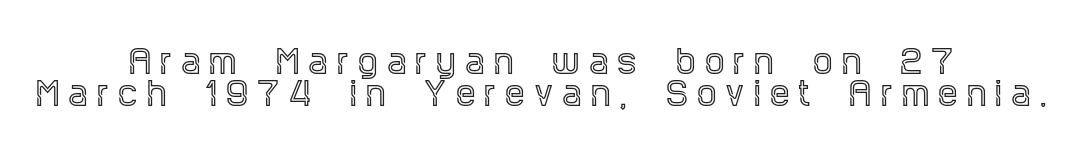
Reading down the block, each line starts at a different indent, mirrored at its end. Unlike italic type, these characters show no tilt at all. These lines are composed in type with serifs. This rendering features lettering with no underline.
